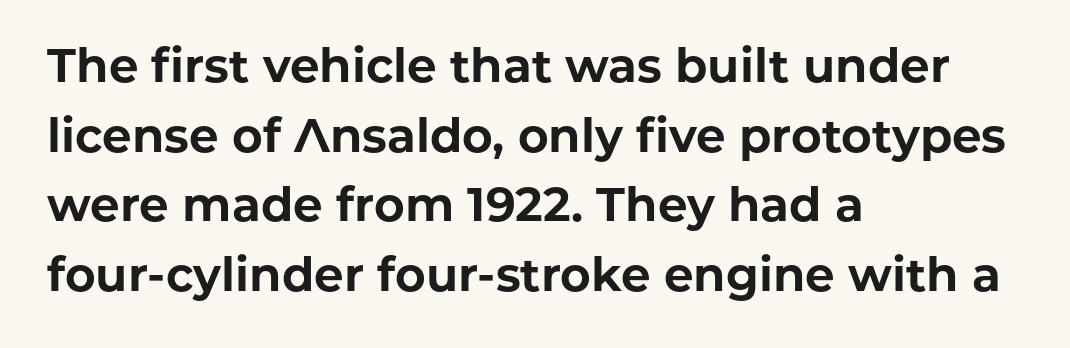
{"serif": "no", "italic": "no", "bold": "yes", "weight": "bold", "width": "normal", "stroke_contrast": "low", "x_height": "medium", "monospaced": "no", "underline": "no", "align": "left", "line_spacing": "normal", "line_spacing_ratio": 1.48, "letter_spacing": "normal", "letter_spacing_em": 0.0, "glyph_px": 47}
